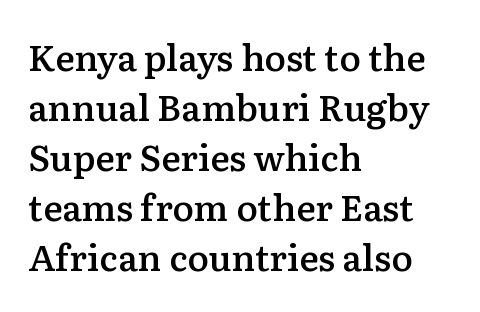
Every character sits straight up, as roman type does. This block has exactly the height ordinary leading produces. Honestly, there is no underline to notice here at all. Note: serifs present on the glyphs.
